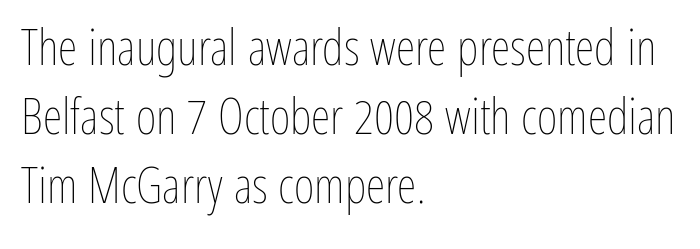
{"italic": "no", "bold": "no", "weight": "thin", "width": "condensed", "stroke_contrast": "low", "x_height": "medium", "monospaced": "no", "underline": "no", "align": "left", "line_spacing": "normal", "line_spacing_ratio": 1.38, "letter_spacing": "normal", "letter_spacing_em": 0.0, "glyph_px": 50}
